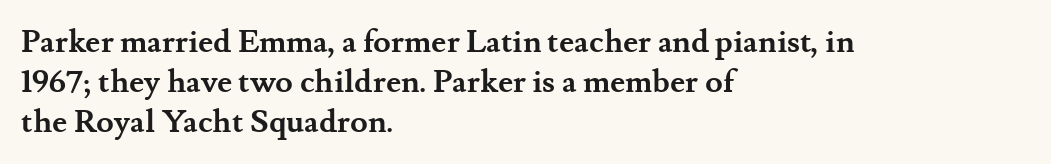
{"serif": "yes", "italic": "no", "bold": "yes", "weight": "semibold", "width": "normal", "stroke_contrast": "medium", "x_height": "small", "monospaced": "no", "underline": "no", "align": "left", "line_spacing": "normal", "line_spacing_ratio": 1.25, "letter_spacing": "normal", "letter_spacing_em": 0.0, "glyph_px": 32}
